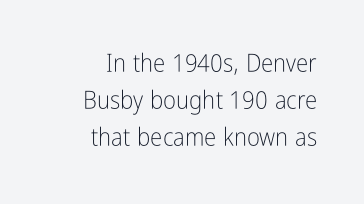
{"italic": "no", "bold": "no", "underline": "no", "align": "right", "line_spacing": "normal", "line_spacing_ratio": 1.49, "letter_spacing": "normal", "letter_spacing_em": 0.0, "glyph_px": 25}
